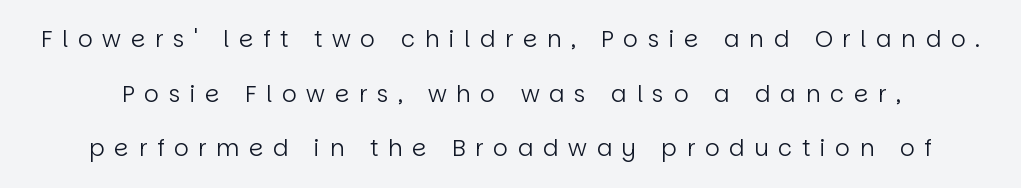
Q: Is the text bold? A: No.
Q: Is the text italic (slanted)? A: No, it is upright.
Q: Is the text underlined? A: No.
Q: Is the spacing between letters normal or unusually wide? A: Unusually wide.
Q: Is the spacing between lines tight, normal or loose? A: Loose.
